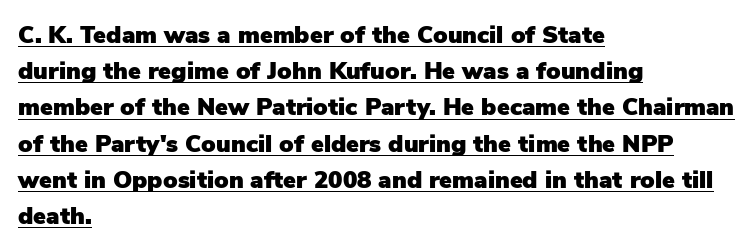
One-word summary of the alignment: left. Ordinary non-slanted type is in use. Looks like someone drew a line under every word here. The type is set solid horizontally, with unmodified tracking.
